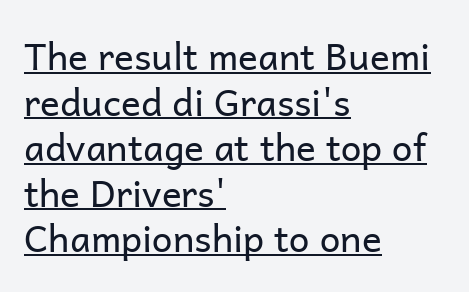
This is not heavy type; no bold has been used. In designer terms, the underline attribute is active on this setting. The face used here is proportionally spaced, like ordinary book or web type. The rendering anchors every line to the left-hand side.
